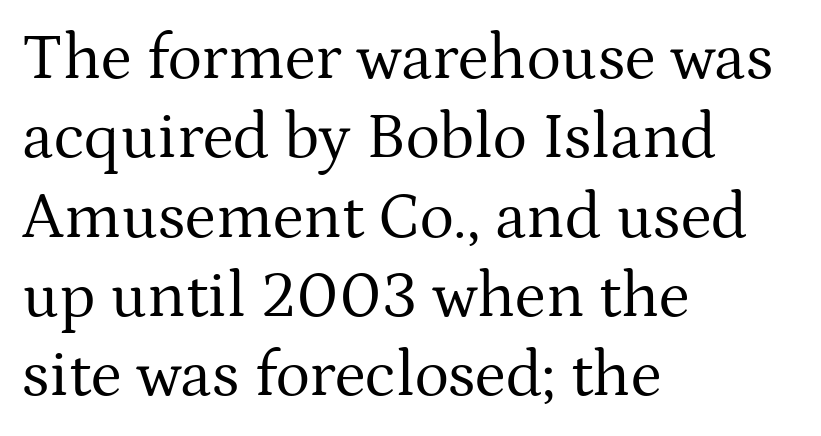
Q: Is the text bold? A: No.
Q: Is the text italic (slanted)? A: No, it is upright.
Q: Is the typeface a serif or a sans-serif typeface? A: Serif.
Q: Is the text underlined? A: No.
Q: How is the paragraph aligned? A: Left-aligned.
Q: Is the spacing between letters normal or unusually wide? A: Normal.
Q: Width (condensed, normal, or wide)? A: Normal.
Q: Stroke contrast? A: Medium.
Q: x-height? A: Medium.
Q: Monospaced? A: No.
